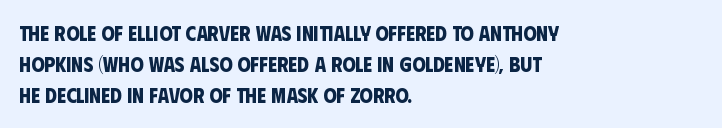
The image shows 21 px bold type; set left-aligned, normal line spacing (1.48x), normal letter spacing, not underlined.
